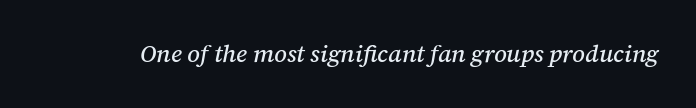
Is the letter spacing exaggerated? No — it looks like the ordinary default. The words here are not underlined. Every character sits at an angle, as italics do.
